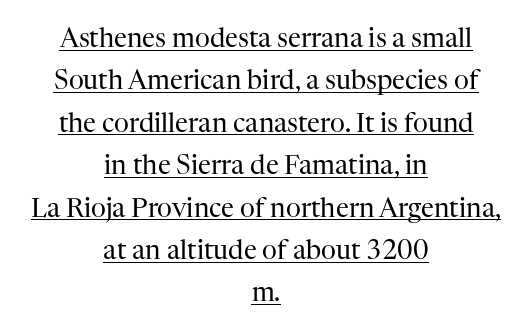
Q: Is the text bold? A: No.
Q: Is the text italic (slanted)? A: No, it is upright.
Q: Is the text underlined? A: Yes.
Q: How is the paragraph aligned? A: Centered.
Q: Is the spacing between letters normal or unusually wide? A: Normal.
Q: Is the spacing between lines tight, normal or loose? A: Normal.
